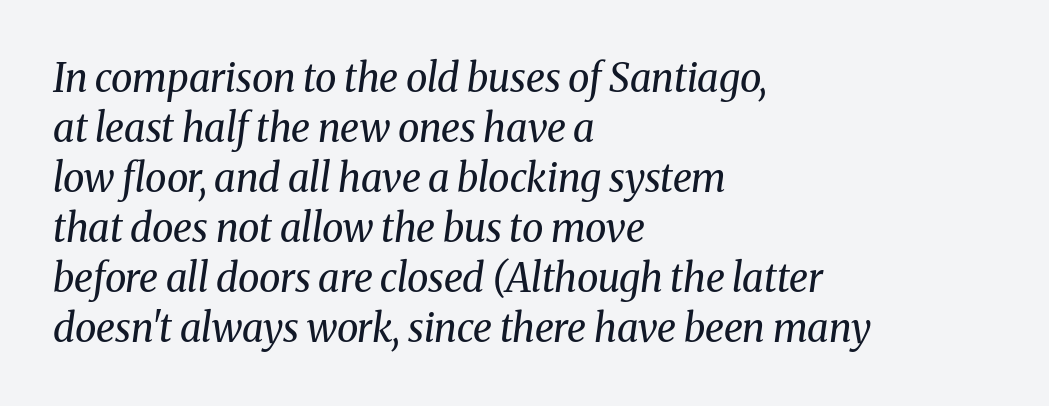
The image shows 39 px regular-weight serif type, italic (leaning right); set left-aligned, normal line spacing (1.28x), normal letter spacing, not underlined; medium stroke contrast and a medium x-height.
